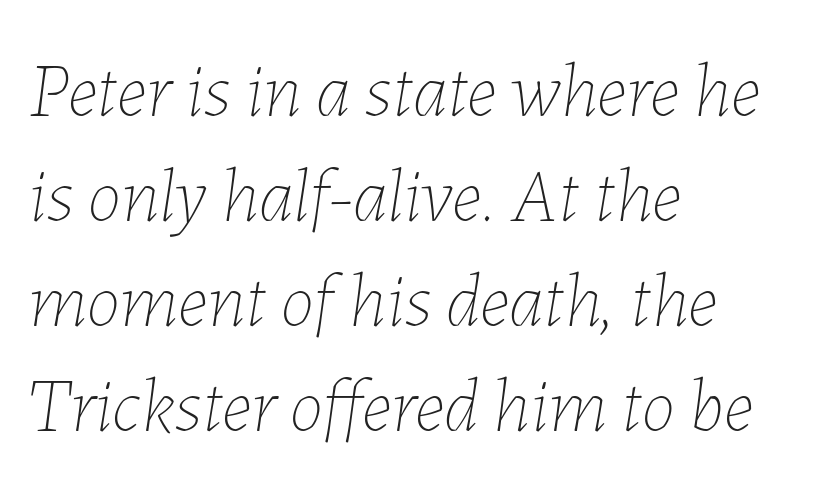
Q: Is the text bold? A: No.
Q: Is the text italic (slanted)? A: Yes, it leans right by about 7 degrees.
Q: Is the text underlined? A: No.
Q: How is the paragraph aligned? A: Left-aligned.
Q: Is the spacing between letters normal or unusually wide? A: Normal.
Q: Is the spacing between lines tight, normal or loose? A: Normal.
Q: Width (condensed, normal, or wide)? A: Normal.
Q: Stroke contrast? A: Low.
Q: x-height? A: Medium.
Q: Monospaced? A: No.
